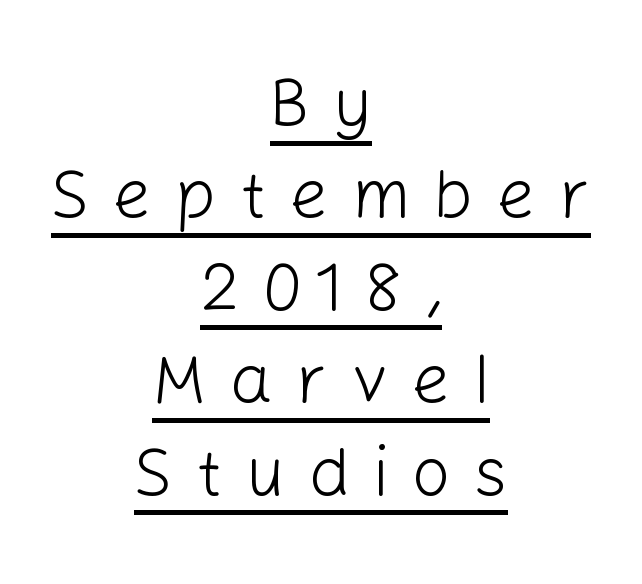
Character widths vary here, with narrow letters taking less room than wide ones. Underlined type. A sans-serif font was chosen for this passage. Look at the tracking — it's clearly loosened, letters drifting apart. The characters are drawn with everyday or finer stroke widths.
